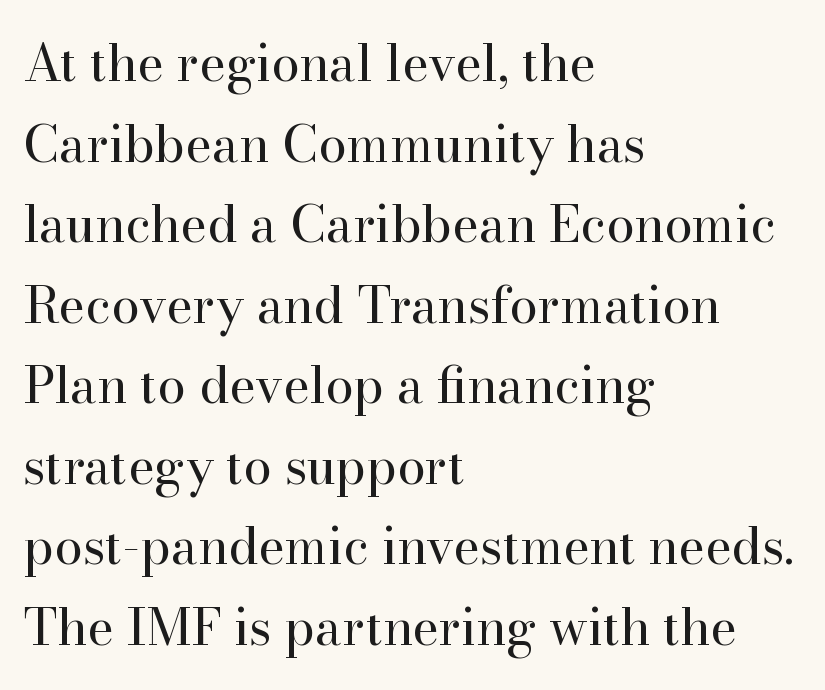
Q: Is the text bold? A: No.
Q: Is the text italic (slanted)? A: No, it is upright.
Q: Is the typeface a serif or a sans-serif typeface? A: Serif.
Q: Is the text underlined? A: No.
Q: How is the paragraph aligned? A: Left-aligned.
Q: Is the spacing between letters normal or unusually wide? A: Normal.
Q: Is the spacing between lines tight, normal or loose? A: Normal.
Q: Width (condensed, normal, or wide)? A: Normal.
Q: Stroke contrast? A: High.
Q: x-height? A: Small.
Q: Monospaced? A: No.
